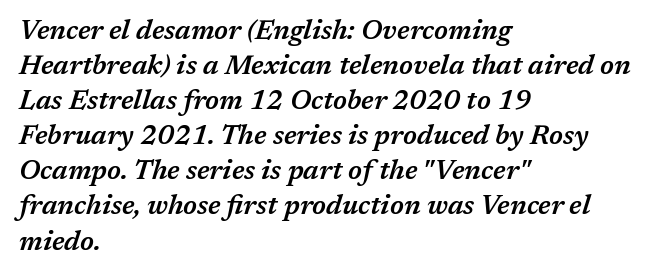
The text block is weighted toward the left margin, trailing off unevenly rightward. The face used here is rendered with its standard letterfit. Does the lettering tilt? It does — this is italic. Typesetter's note: demi weight, one step under bold. Leading: standard.
